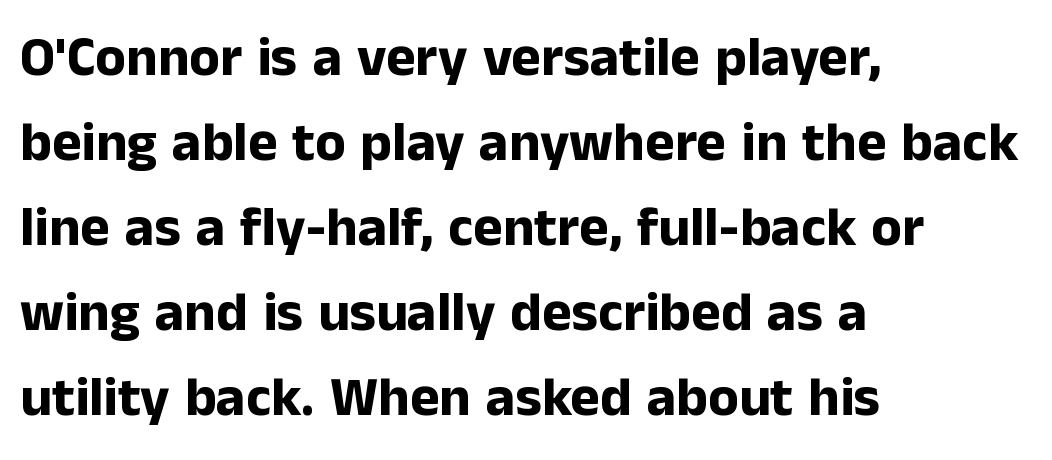
Q: Is the text bold? A: Yes.
Q: Is the text italic (slanted)? A: No, it is upright.
Q: Is the typeface a serif or a sans-serif typeface? A: Sans-serif.
Q: Is the text underlined? A: No.
Q: How is the paragraph aligned? A: Left-aligned.
Q: Is the spacing between letters normal or unusually wide? A: Normal.
Q: Is the spacing between lines tight, normal or loose? A: Normal.
Q: Width (condensed, normal, or wide)? A: Normal.
Q: Stroke contrast? A: Low.
Q: x-height? A: Medium.
Q: Monospaced? A: No.
